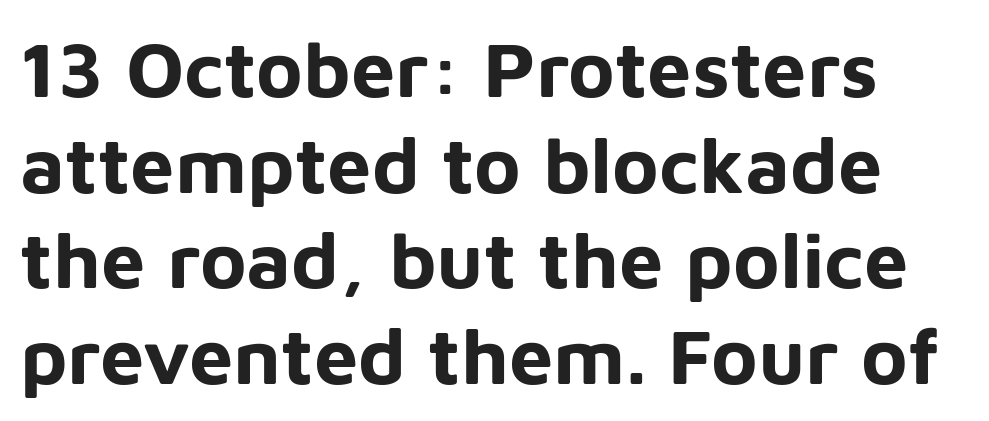
Q: Is the text bold? A: Yes.
Q: Is the text italic (slanted)? A: No, it is upright.
Q: Is the typeface a serif or a sans-serif typeface? A: Sans-serif.
Q: Is the text underlined? A: No.
Q: Is the spacing between letters normal or unusually wide? A: Normal.
Q: Width (condensed, normal, or wide)? A: Normal.
Q: Stroke contrast? A: Low.
Q: x-height? A: Medium.
Q: Monospaced? A: No.
